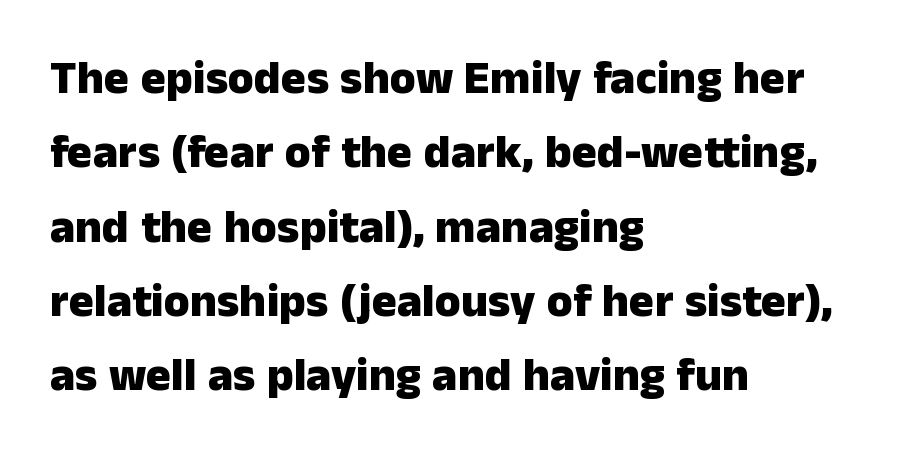
The axis of the letterforms is exactly vertical. The rendering anchors every line to the left-hand side. The lines sit at an ordinary, default distance from one another. Look at the bottom of the vertical strokes: they stop flat, with no serifs. Check under the words: just untouched page. Short note: letters normally spaced.
